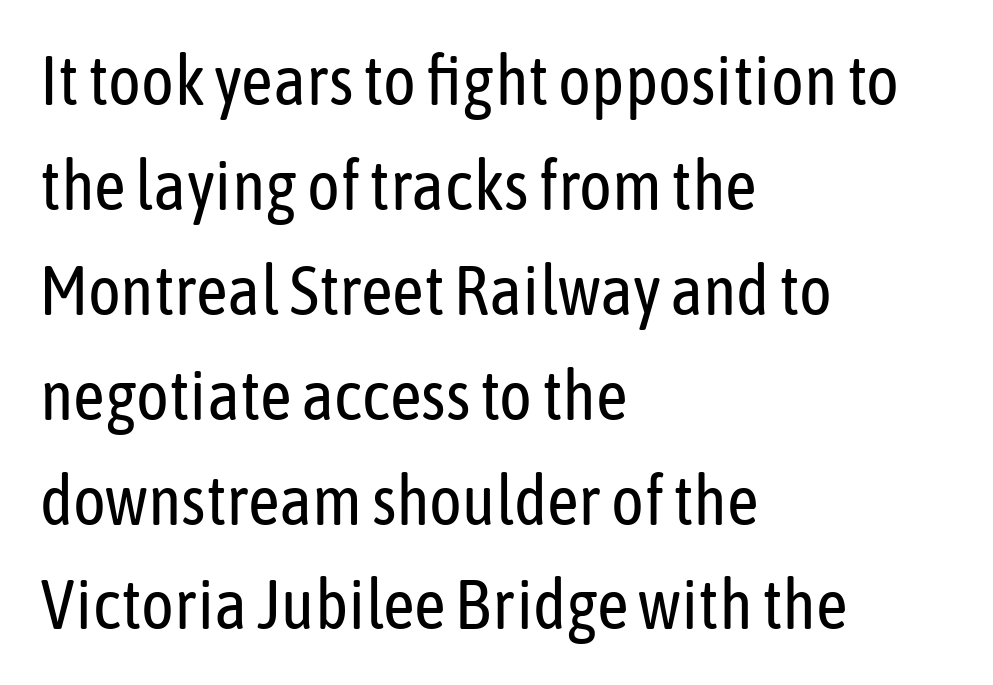
Spacing verdict: proportional, widths tailored to each character. This sample keeps an unexceptional amount of space between lines. Type without underlining. The letters carry no serifs — their stems end cleanly without finishing strokes.
